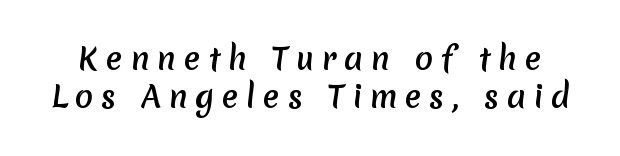
{"serif": "no", "width": "normal", "stroke_contrast": "medium", "x_height": "medium", "monospaced": "no", "underline": "no", "line_spacing": "normal", "line_spacing_ratio": 1.27, "letter_spacing": "wide", "letter_spacing_em": 0.26, "glyph_px": 30}
